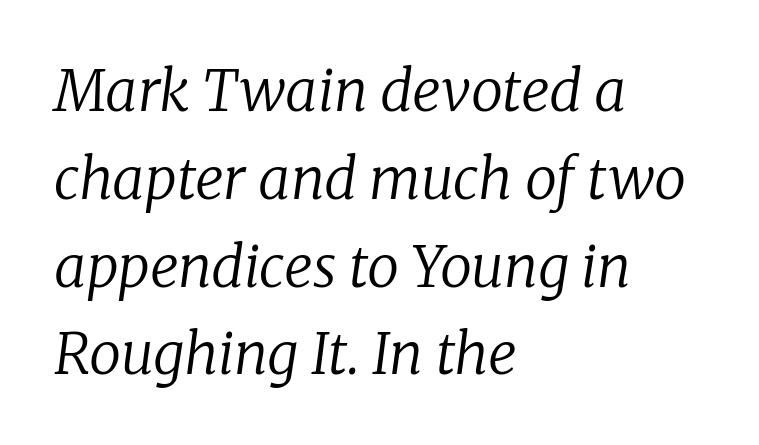
Q: Is the text bold? A: No.
Q: Is the text italic (slanted)? A: Yes, it leans right by about 8 degrees.
Q: Is the typeface a serif or a sans-serif typeface? A: Serif.
Q: Is the text underlined? A: No.
Q: How is the paragraph aligned? A: Left-aligned.
Q: Is the spacing between letters normal or unusually wide? A: Normal.
Q: Is the spacing between lines tight, normal or loose? A: Normal.
Q: Width (condensed, normal, or wide)? A: Normal.
Q: Stroke contrast? A: Low.
Q: x-height? A: Medium.
Q: Monospaced? A: No.
